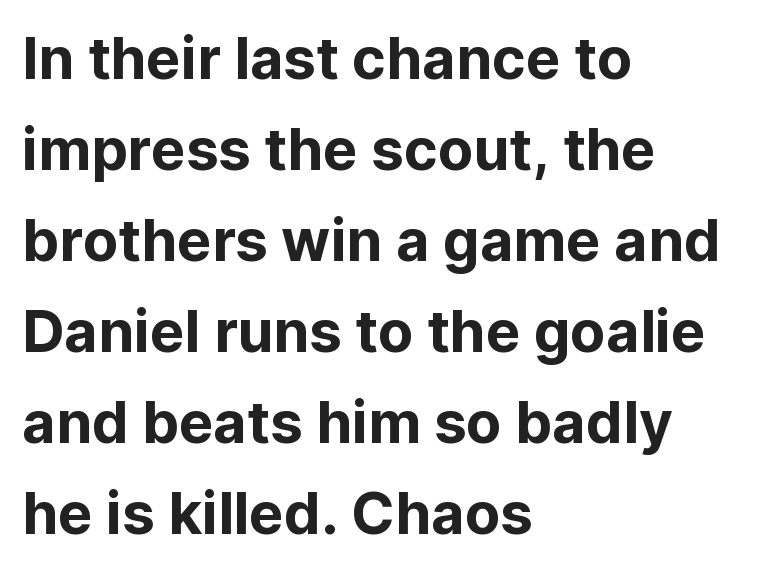
{"serif": "no", "italic": "no", "width": "normal", "stroke_contrast": "low", "x_height": "medium", "monospaced": "no", "underline": "no", "align": "left", "line_spacing": "normal", "line_spacing_ratio": 1.57, "letter_spacing": "normal", "letter_spacing_em": 0.0, "glyph_px": 58}
